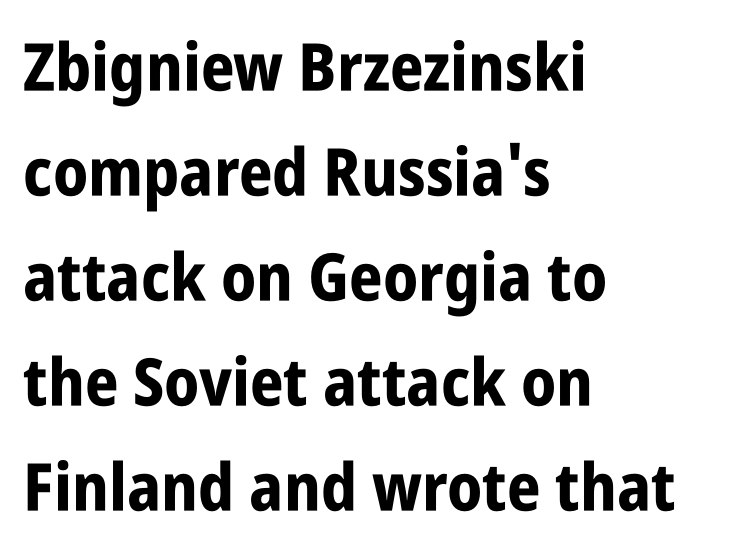
The image shows 66 px bold, condensed sans-serif type, upright; set left-aligned, normal line spacing (1.59x), normal letter spacing, not underlined; low stroke contrast and a large x-height.
